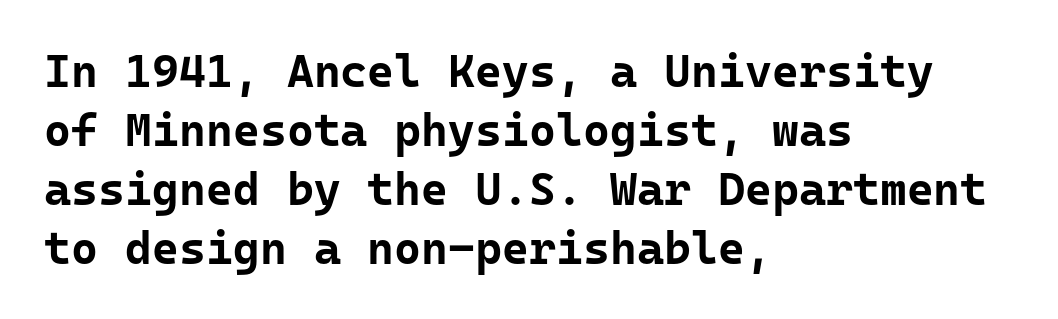
The letters march in equal steps, a hallmark of fixed-pitch type. Compared with typical paragraphs, the rows here are spaced about the same. The paragraph has a hard left edge and a soft right edge. Glyph-to-glyph distance matches everyday printed text. Check under the words: just untouched page.
